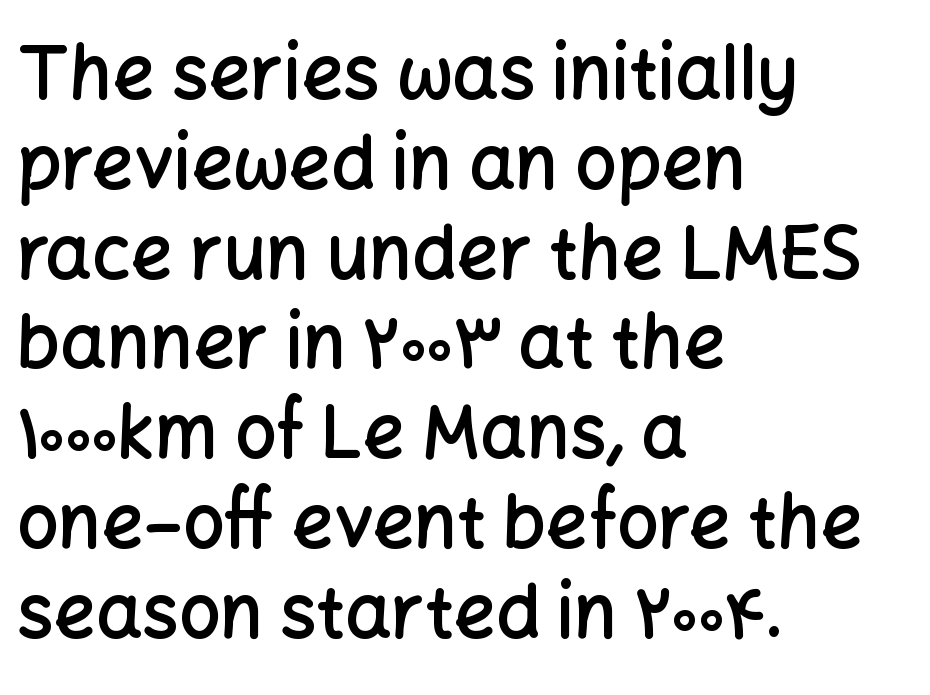
Q: Is the text bold? A: Semi-bold.
Q: Is the text italic (slanted)? A: No, it is upright.
Q: Is the typeface a serif or a sans-serif typeface? A: Sans-serif.
Q: Is the text underlined? A: No.
Q: How is the paragraph aligned? A: Left-aligned.
Q: Is the spacing between letters normal or unusually wide? A: Normal.
Q: Width (condensed, normal, or wide)? A: Normal.
Q: Stroke contrast? A: Low.
Q: x-height? A: Medium.
Q: Monospaced? A: No.
